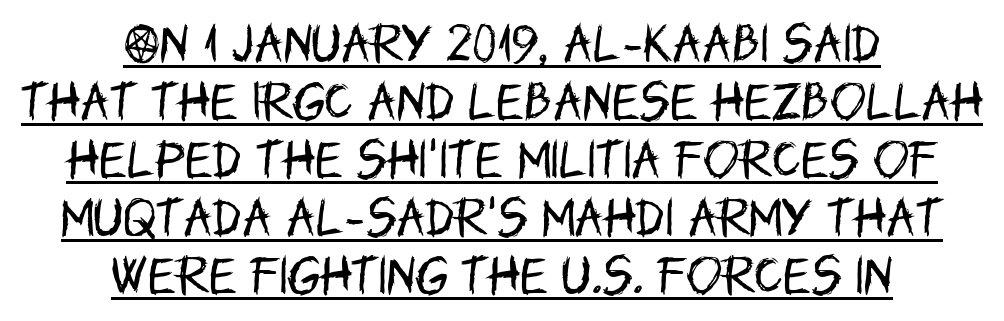
{"serif": "no", "italic": "no", "bold": "no", "weight": "regular", "width": "condensed", "stroke_contrast": "low", "x_height": "large", "monospaced": "no", "underline": "yes", "align": "center", "line_spacing": "normal", "line_spacing_ratio": 1.35, "letter_spacing": "normal", "letter_spacing_em": 0.0, "glyph_px": 43}
